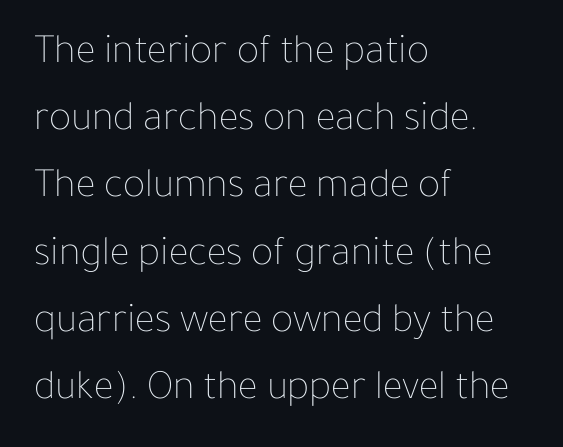
The lines are quadded left. Nobody drew a line under any word here. Summary of vertical rhythm: regular, with standard interline spacing. Standard letterfit; no display-style spreading of the glyphs. A typesetter would mark this as roman, not italic. No extra ink here — the face is not bold.
